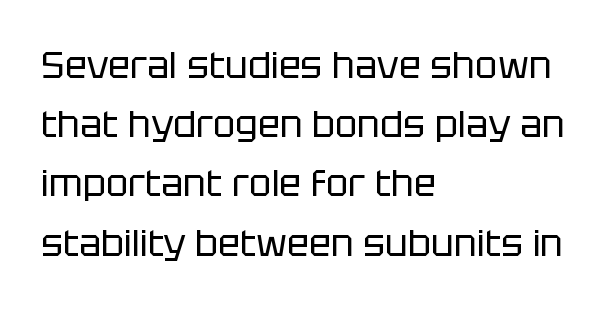
{"serif": "no", "italic": "no", "bold": "no", "weight": "regular", "width": "normal", "stroke_contrast": "low", "x_height": "large", "monospaced": "no", "underline": "no", "align": "left", "line_spacing": "normal", "line_spacing_ratio": 1.6, "letter_spacing": "normal", "letter_spacing_em": 0.0, "glyph_px": 37}
